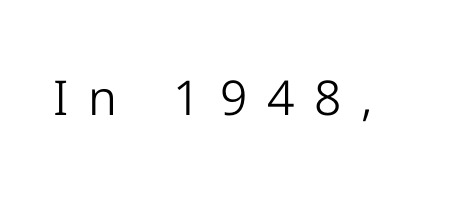
{"serif": "no", "italic": "no", "bold": "no", "weight": "light", "width": "normal", "stroke_contrast": "low", "x_height": "medium", "monospaced": "no", "underline": "no", "letter_spacing": "wide", "letter_spacing_em": 0.41, "glyph_px": 48}
